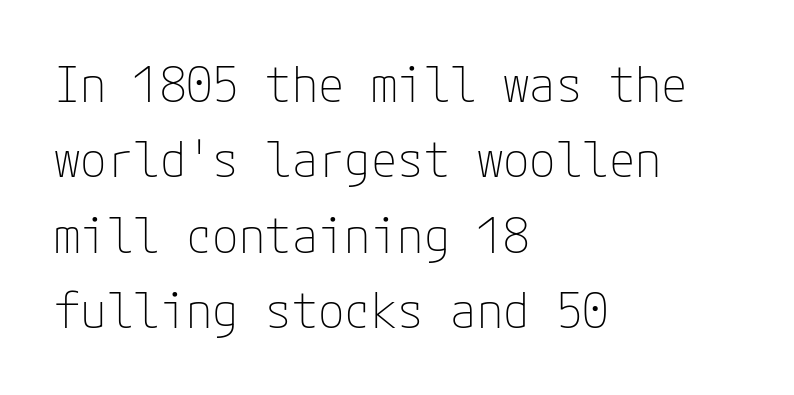
The image shows 48 px thin sans-serif type, upright; set left-aligned, normal line spacing (1.57x), normal letter spacing, not underlined; low stroke contrast and a medium x-height.
